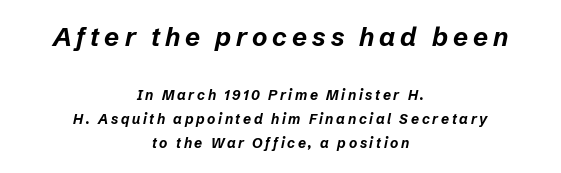
The image shows 26 px bold type, italic (leaning right); set centered, line spacing 1.73x, not underlined; the first (top) block is 1.86x larger.
